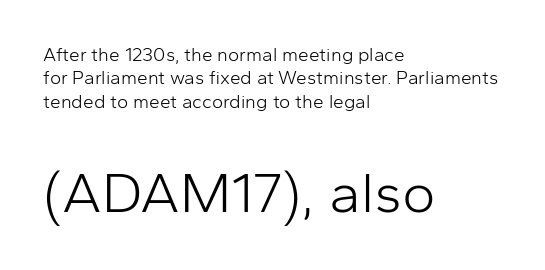
Q: Is the text bold? A: No.
Q: Is the text italic (slanted)? A: No, it is upright.
Q: Is the typeface a serif or a sans-serif typeface? A: Sans-serif.
Q: Is the text underlined? A: No.
Q: How is the paragraph aligned? A: Left-aligned.
Q: Is the spacing between letters normal or unusually wide? A: Normal.
Q: Which block of text is set in a larger size, the first (top) or the second (bottom)? A: The second (bottom) one.
Q: Width (condensed, normal, or wide)? A: Normal.
Q: Stroke contrast? A: Low.
Q: x-height? A: Medium.
Q: Monospaced? A: No.
